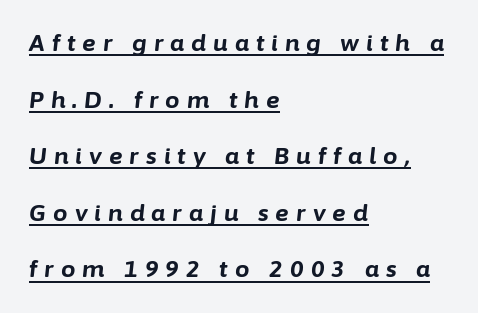
The lettering is marked with a stroke running underneath it. Notice how the passage keeps a crisp vertical edge on the left only. The glyphs look as if they've been sheared to an angle. One glance says open: line gaps are wider than usual.
